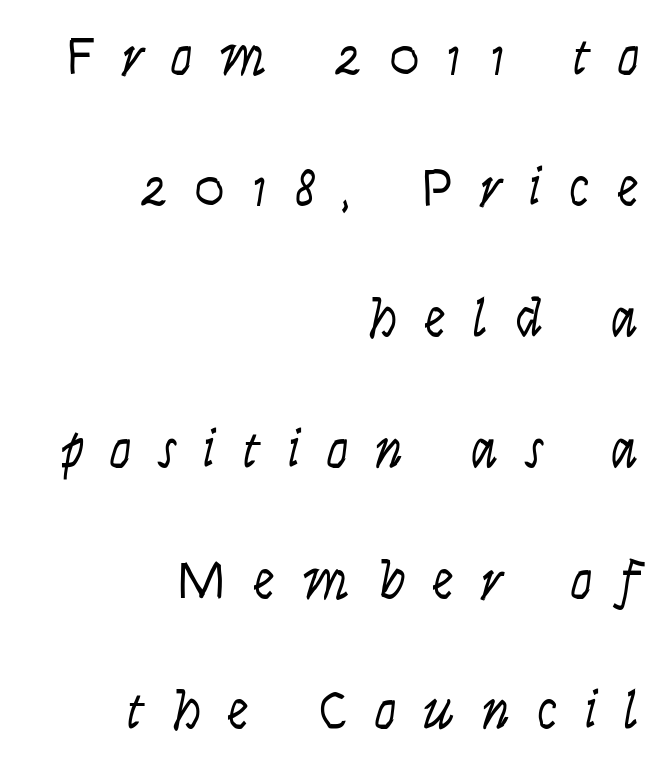
{"italic": "yes", "lean": "right", "slant_degrees": 9, "bold": "no", "weight": "light", "width": "condensed", "stroke_contrast": "low", "x_height": "large", "monospaced": "no", "underline": "no", "align": "right", "line_spacing": "loose", "line_spacing_ratio": 2.38, "letter_spacing": "wide", "letter_spacing_em": 0.49, "glyph_px": 55}
